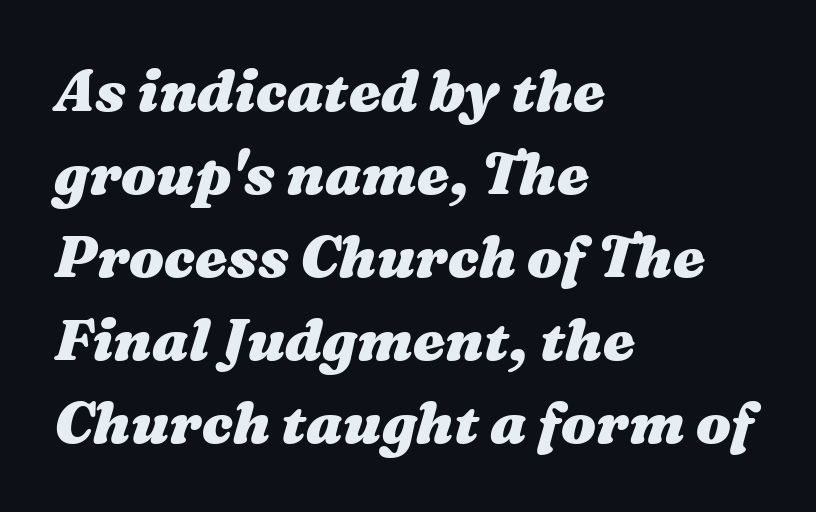
Q: Is the text bold? A: Yes.
Q: Is the text italic (slanted)? A: Yes, it leans right by about 16 degrees.
Q: Is the text underlined? A: No.
Q: How is the paragraph aligned? A: Left-aligned.
Q: Is the spacing between letters normal or unusually wide? A: Normal.
Q: Is the spacing between lines tight, normal or loose? A: Normal.
Q: Width (condensed, normal, or wide)? A: Wide.
Q: Stroke contrast? A: Medium.
Q: x-height? A: Medium.
Q: Monospaced? A: No.
